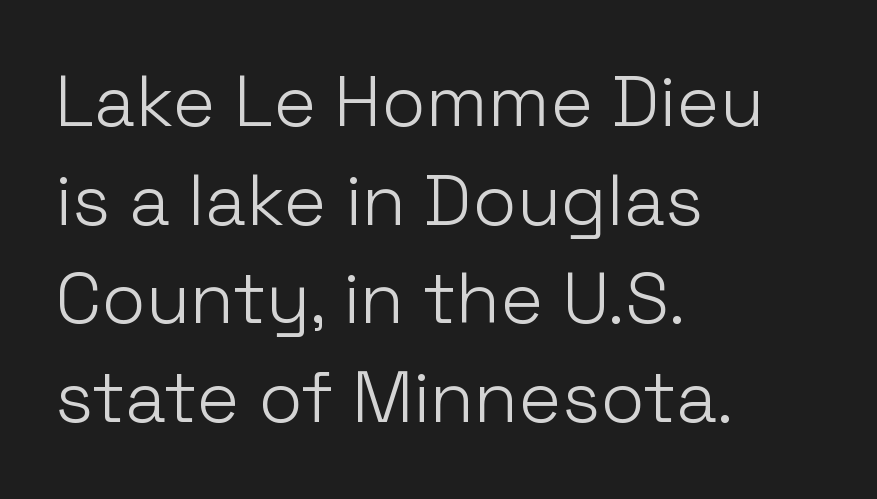
The image shows 72 px light sans-serif type, upright; set left-aligned, normal line spacing (1.37x), normal letter spacing, not underlined; low stroke contrast and a medium x-height.
